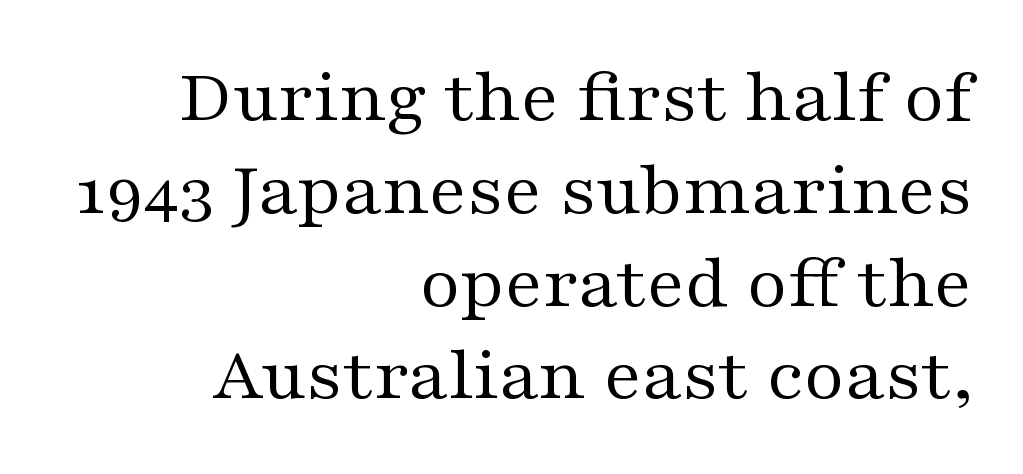
The image shows 78 px regular-weight, wide serif type, upright; set right-aligned, line spacing 1.19x, normal letter spacing, not underlined; medium stroke contrast and a medium x-height.
